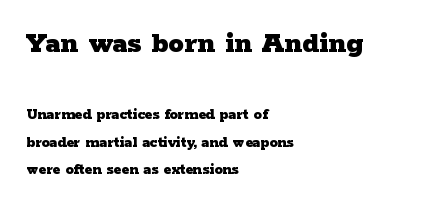
Caption: standard tracking, unaltered. No italicization has been applied; the sample stays upright. Does the weight exceed regular? Yes, all the way to bold. Letterform terminals end in serifs throughout the passage. Horizontal alignment here is leftward, the default for most running prose.
